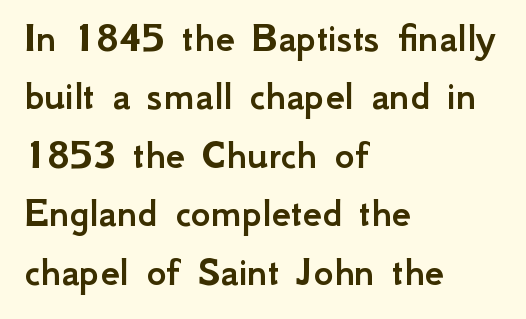
Q: Is the text italic (slanted)? A: No, it is upright.
Q: Is the typeface a serif or a sans-serif typeface? A: Sans-serif.
Q: Is the text underlined? A: No.
Q: How is the paragraph aligned? A: Left-aligned.
Q: Is the spacing between letters normal or unusually wide? A: Normal.
Q: Is the spacing between lines tight, normal or loose? A: Normal.
Q: Width (condensed, normal, or wide)? A: Normal.
Q: Stroke contrast? A: Low.
Q: x-height? A: Small.
Q: Monospaced? A: No.
